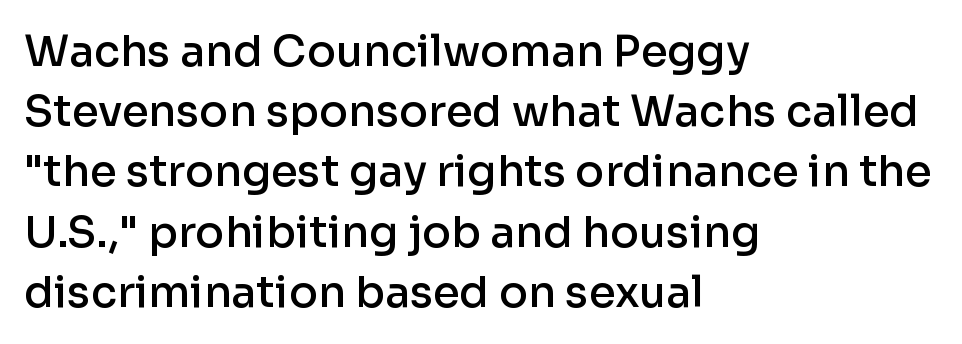
Note the varied advance widths — an 'i' is clearly narrower than an 'm'. This is the regular roman posture of the typeface. What stands out about the letter spacing? Nothing — it is the standard amount. A clean baseline with only descenders dipping below it.
